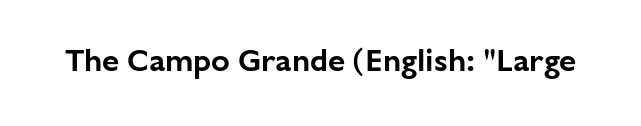
{"serif": "no", "italic": "no", "width": "normal", "stroke_contrast": "low", "x_height": "medium", "monospaced": "no", "underline": "no", "letter_spacing": "normal", "letter_spacing_em": 0.0, "glyph_px": 31}
